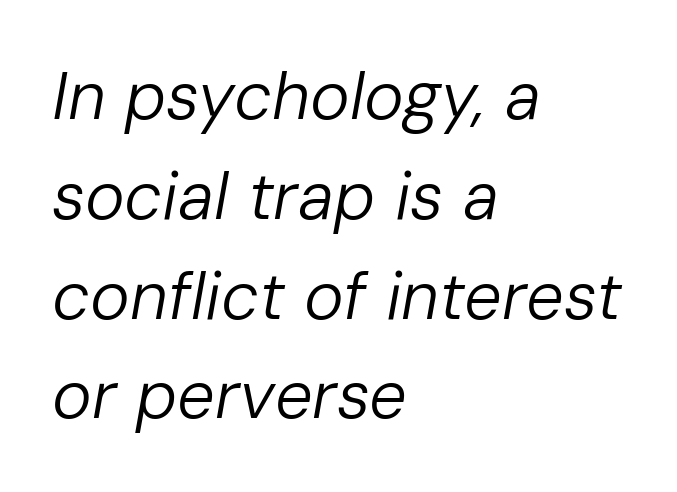
Descenders are the only things crossing below the line. These lines are rendered in a variable-pitch font. The typesetting does not lean heavy: it is not bold. Baseline-to-baseline distance is the conventional proportion of letter height.
